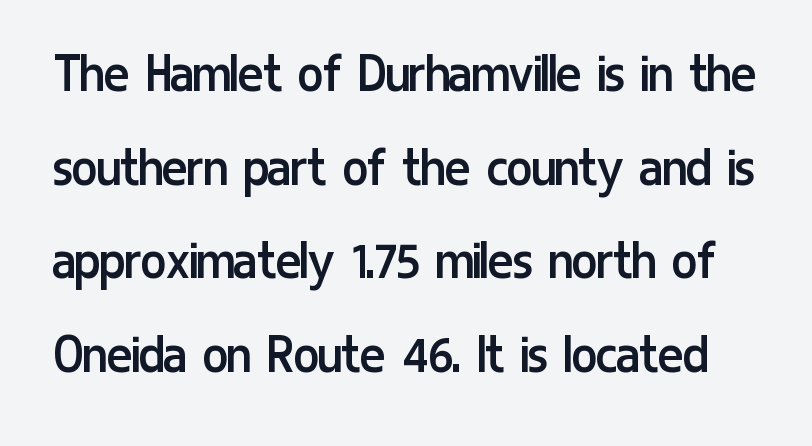
{"serif": "no", "italic": "no", "bold": "no", "weight": "regular", "width": "condensed", "stroke_contrast": "low", "x_height": "medium", "monospaced": "no", "underline": "no", "line_spacing": "normal", "line_spacing_ratio": 1.56, "letter_spacing": "normal", "letter_spacing_em": 0.0, "glyph_px": 60}
